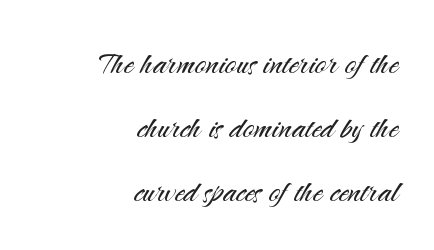
The leading is moderate, giving the passage an even texture. Honestly, there is no underline to notice here at all. You can tell from the bare stems that sans-serif type was used. Compared with typical body copy, the letter spacing here is the same.
